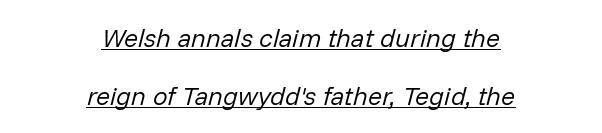
A student would call this center alignment; a typographer would say set centered. A rule runs beneath these lines of type. Words appear dense and cohesive because spacing is normal. The passage shown is not bold in any degree.
